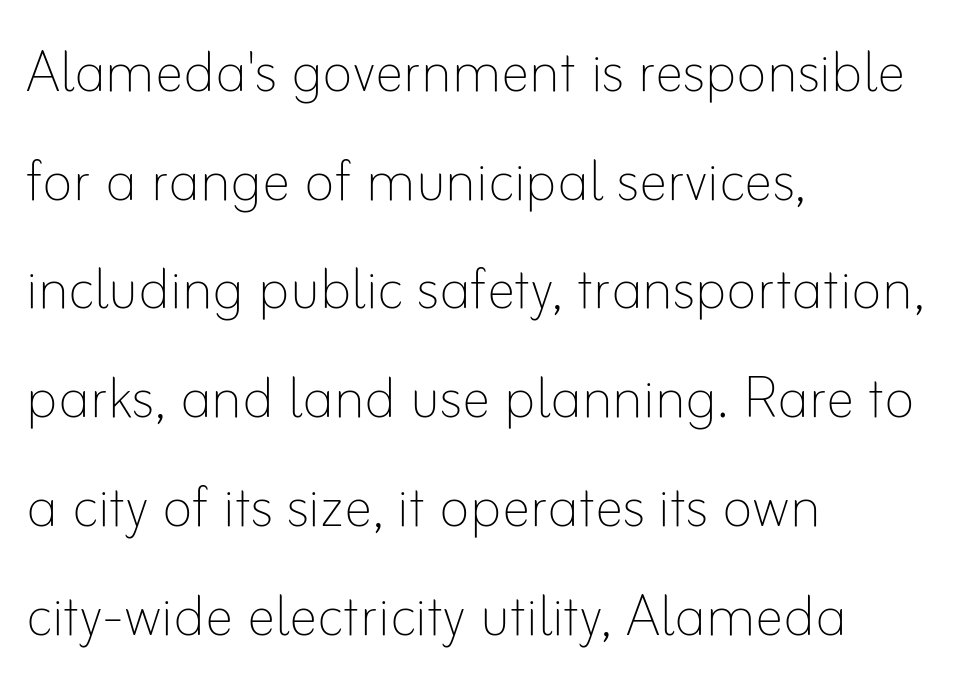
The image shows 72 px thin type, upright; set left-aligned, normal line spacing (1.51x), normal letter spacing, not underlined; low stroke contrast and a small x-height.
